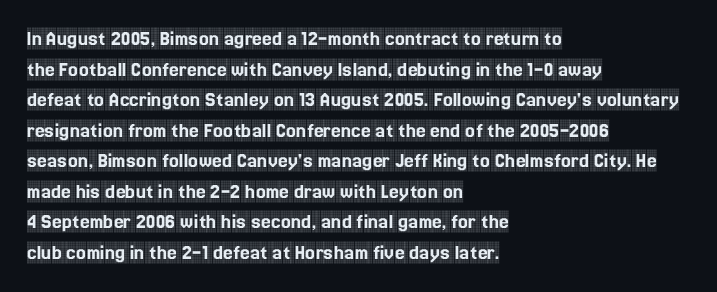
Q: Is the text italic (slanted)? A: No, it is upright.
Q: Is the text underlined? A: No.
Q: How is the paragraph aligned? A: Left-aligned.
Q: Is the spacing between letters normal or unusually wide? A: Normal.
Q: Is the spacing between lines tight, normal or loose? A: Normal.
